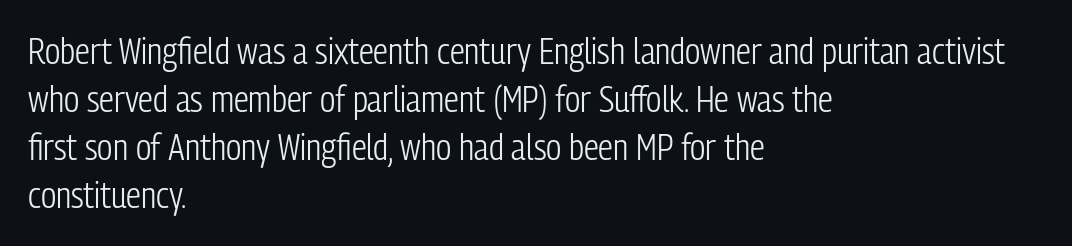
Q: Is the text bold? A: No.
Q: Is the text italic (slanted)? A: No, it is upright.
Q: Is the typeface a serif or a sans-serif typeface? A: Sans-serif.
Q: Is the text underlined? A: No.
Q: How is the paragraph aligned? A: Left-aligned.
Q: Is the spacing between letters normal or unusually wide? A: Normal.
Q: Is the spacing between lines tight, normal or loose? A: Normal.
Q: Width (condensed, normal, or wide)? A: Condensed.
Q: Stroke contrast? A: Low.
Q: x-height? A: Medium.
Q: Monospaced? A: No.
